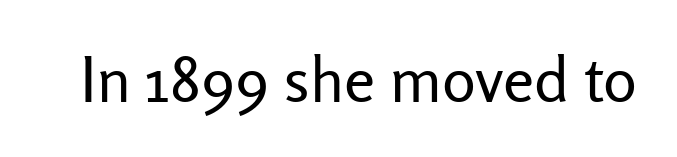
{"serif": "no", "italic": "no", "bold": "no", "weight": "regular", "width": "normal", "stroke_contrast": "low", "x_height": "medium", "monospaced": "no", "underline": "no", "letter_spacing": "normal", "letter_spacing_em": 0.0, "glyph_px": 63}
